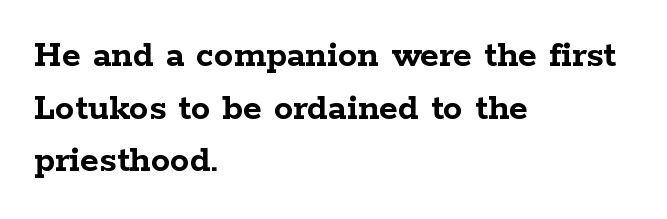
Q: Is the text bold? A: Yes.
Q: Is the text italic (slanted)? A: No, it is upright.
Q: Is the typeface a serif or a sans-serif typeface? A: Serif.
Q: Is the text underlined? A: No.
Q: How is the paragraph aligned? A: Left-aligned.
Q: Is the spacing between letters normal or unusually wide? A: Normal.
Q: Is the spacing between lines tight, normal or loose? A: Normal.
Q: Width (condensed, normal, or wide)? A: Wide.
Q: Stroke contrast? A: Low.
Q: x-height? A: Medium.
Q: Monospaced? A: No.
